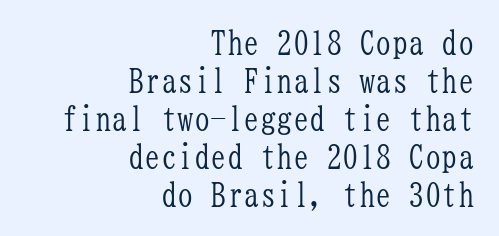
The image shows 33 px light, condensed serif type, upright, monospaced; set right-aligned, tight line spacing (1.15x), normal letter spacing, not underlined; low stroke contrast and a medium x-height.
